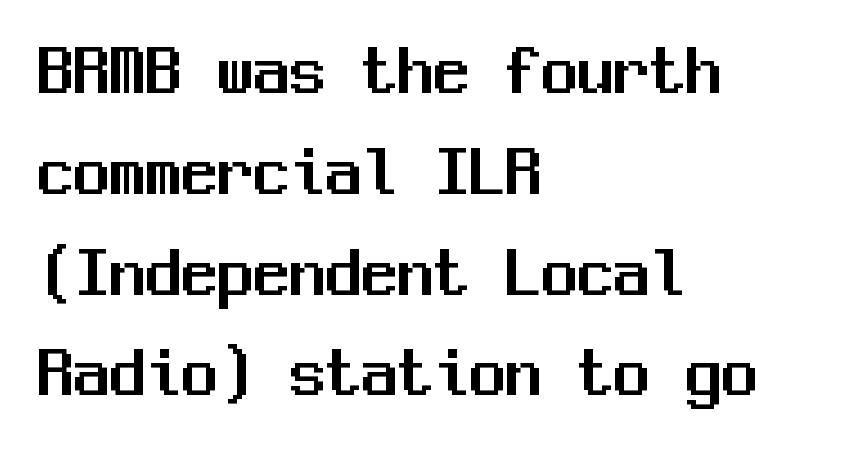
Underlining? Definitely not there. Inter-character spacing is left at the font's built-in metrics. Unlike a traditional serif, this face leaves its strokes unadorned. The setting favours the left margin, as ordinary paragraphs usually do. Monospaced: the letters line up in strict vertical columns. Quick note: not italic, upright.
